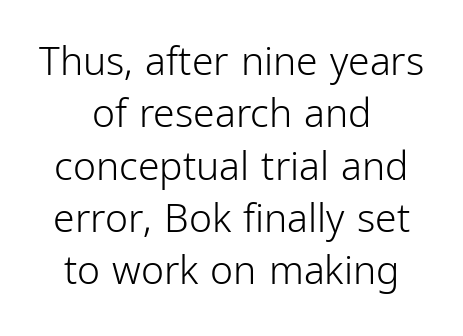
Q: Is the text bold? A: No.
Q: Is the text italic (slanted)? A: No, it is upright.
Q: Is the typeface a serif or a sans-serif typeface? A: Sans-serif.
Q: Is the text underlined? A: No.
Q: How is the paragraph aligned? A: Centered.
Q: Is the spacing between letters normal or unusually wide? A: Normal.
Q: Is the spacing between lines tight, normal or loose? A: Normal.
Q: Width (condensed, normal, or wide)? A: Condensed.
Q: Stroke contrast? A: Low.
Q: x-height? A: Medium.
Q: Monospaced? A: No.
